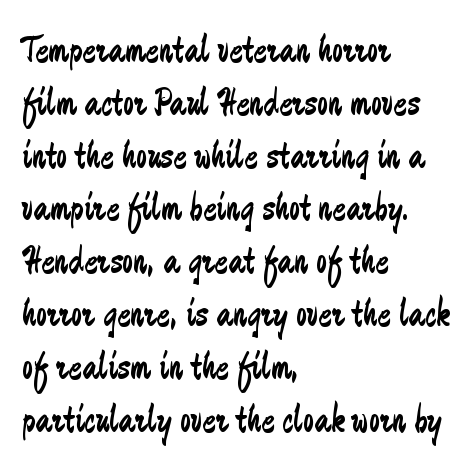
{"serif": "no", "bold": "no", "weight": "regular", "width": "condensed", "stroke_contrast": "low", "x_height": "small", "monospaced": "no", "underline": "no", "align": "left", "line_spacing": "normal", "line_spacing_ratio": 1.32, "letter_spacing": "normal", "letter_spacing_em": 0.0, "glyph_px": 40}
